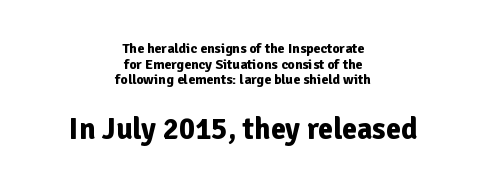
{"serif": "no", "italic": "no", "bold": "yes", "weight": "bold", "width": "normal", "stroke_contrast": "low", "x_height": "medium", "monospaced": "no", "underline": "no", "align": "center", "line_spacing": "tight", "line_spacing_ratio": 1.12, "letter_spacing": "normal", "letter_spacing_em": 0.0, "larger_block": "second", "size_ratio": 2.14, "glyph_px": 30}
